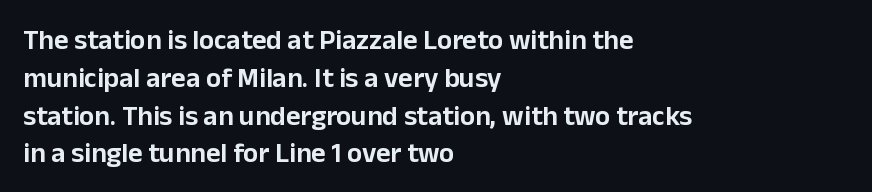
Posture: vertical. Standard letterfit; no display-style spreading of the glyphs. The zone under the glyphs is completely vacant. Each letter keeps its own natural width here, so spacing adapts to shape.
